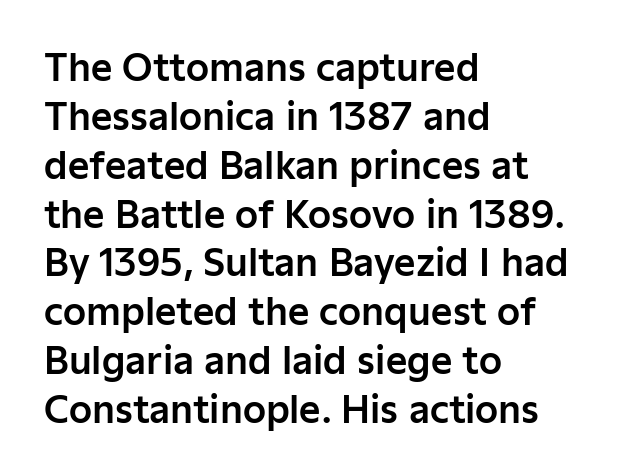
Q: Is the text italic (slanted)? A: No, it is upright.
Q: Is the typeface a serif or a sans-serif typeface? A: Sans-serif.
Q: Is the text underlined? A: No.
Q: How is the paragraph aligned? A: Left-aligned.
Q: Is the spacing between letters normal or unusually wide? A: Normal.
Q: Is the spacing between lines tight, normal or loose? A: Normal.
Q: Width (condensed, normal, or wide)? A: Normal.
Q: Stroke contrast? A: Low.
Q: x-height? A: Medium.
Q: Monospaced? A: No.
